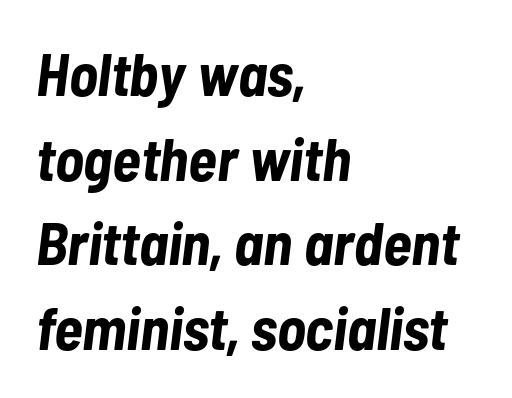
The image shows 60 px bold, condensed type, italic (leaning right); set left-aligned, normal line spacing (1.41x), normal letter spacing, not underlined; low stroke contrast and a medium x-height.
